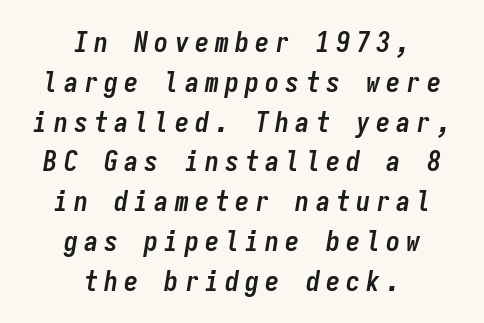
{"italic": "yes", "lean": "right", "slant_degrees": 9, "bold": "yes", "weight": "semibold", "width": "condensed", "stroke_contrast": "low", "x_height": "medium", "monospaced": "yes", "underline": "no", "align": "center", "line_spacing": "normal", "line_spacing_ratio": 1.42, "letter_spacing": "wide", "letter_spacing_em": 0.22, "glyph_px": 28}
